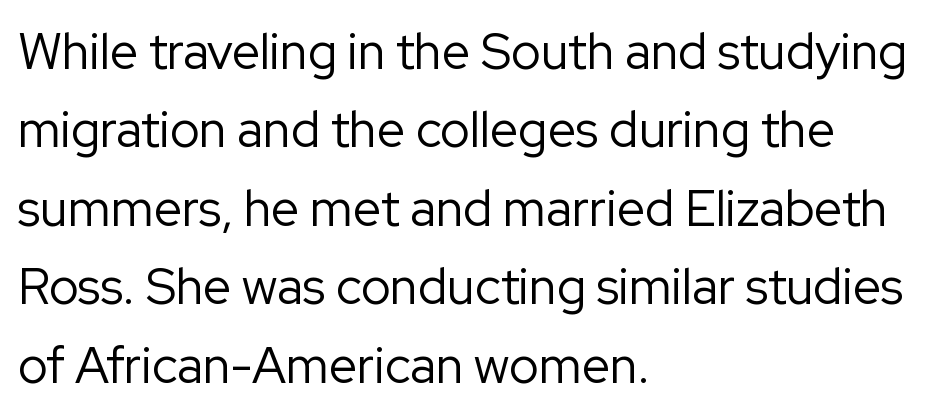
{"serif": "no", "italic": "no", "bold": "no", "weight": "regular", "width": "normal", "stroke_contrast": "low", "x_height": "medium", "monospaced": "no", "underline": "no", "align": "left", "line_spacing": "normal", "line_spacing_ratio": 1.57, "letter_spacing": "normal", "letter_spacing_em": 0.0, "glyph_px": 50}
